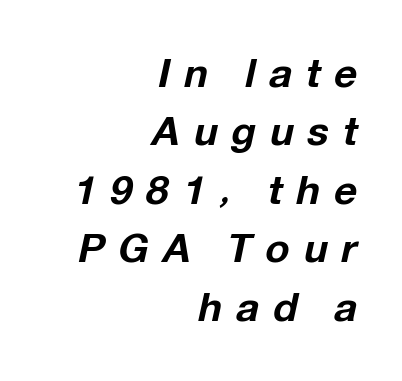
{"italic": "yes", "lean": "right", "slant_degrees": 12, "bold": "yes", "weight": "bold", "width": "normal", "stroke_contrast": "low", "x_height": "medium", "monospaced": "no", "underline": "no", "align": "right", "line_spacing": "normal", "line_spacing_ratio": 1.46, "letter_spacing": "wide", "letter_spacing_em": 0.35, "glyph_px": 40}
